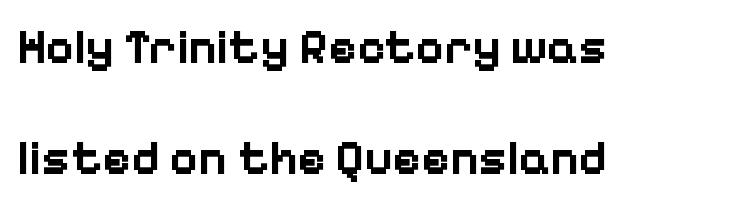
The image shows 48 px bold sans-serif type, upright; set left-aligned, loose line spacing (2.31x), normal letter spacing, not underlined; low stroke contrast and a medium x-height.
